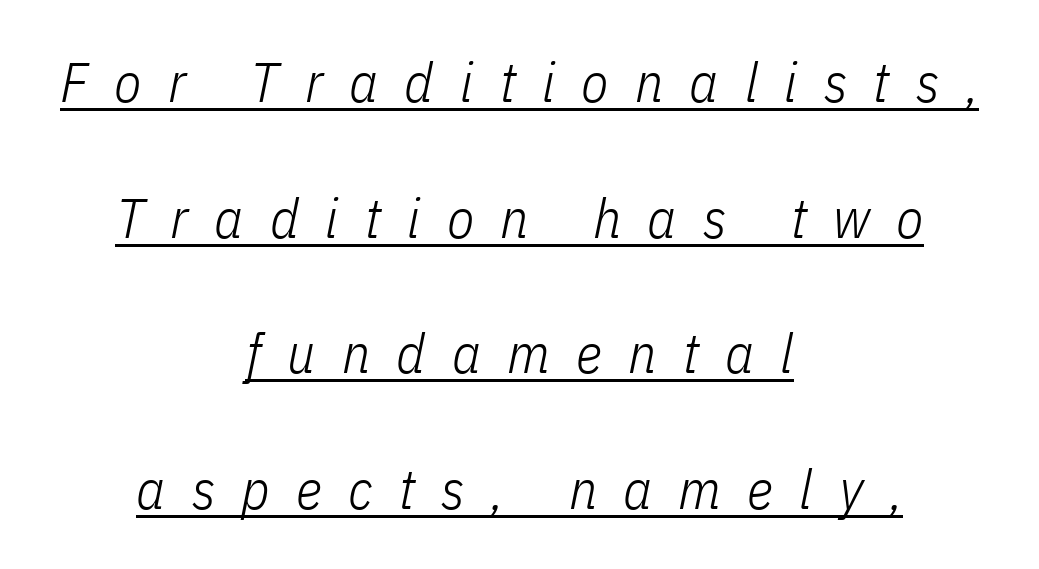
{"italic": "yes", "lean": "right", "slant_degrees": 11, "bold": "no", "weight": "light", "width": "condensed", "stroke_contrast": "low", "x_height": "medium", "monospaced": "no", "underline": "yes", "align": "center", "line_spacing": "loose", "line_spacing_ratio": 2.42, "letter_spacing": "wide", "letter_spacing_em": 0.47, "glyph_px": 56}
